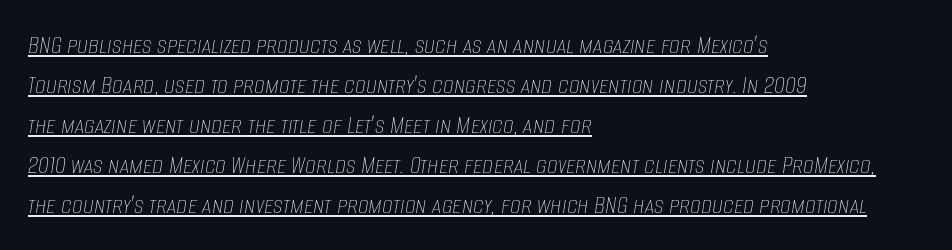
Q: Is the text bold? A: No.
Q: Is the text italic (slanted)? A: Yes, it leans right by about 8 degrees.
Q: Is the text underlined? A: Yes.
Q: How is the paragraph aligned? A: Left-aligned.
Q: Is the spacing between letters normal or unusually wide? A: Normal.
Q: Is the spacing between lines tight, normal or loose? A: Normal.
